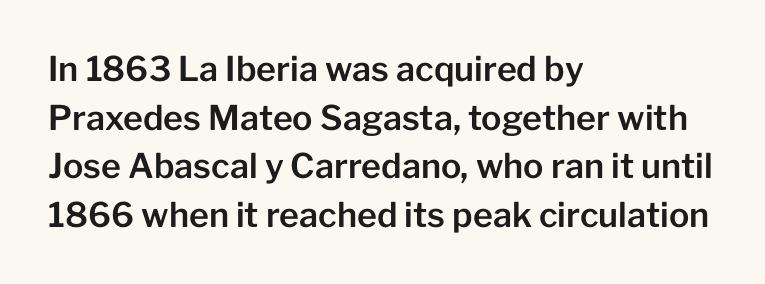
The type sits square on the baseline with zero lean. Reading down the column, the eye jumps a familiar distance to each next line. What kind of face is this? One without serifs — a sans. A classic flush-left, rag-right setting is used for this passage.
